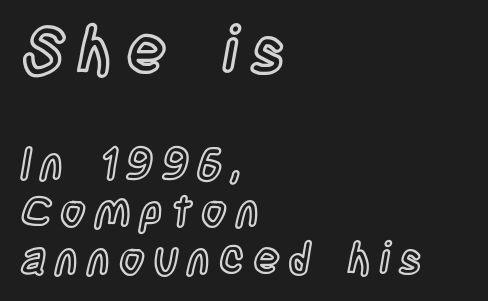
{"width": "condensed", "x_height": "large", "monospaced": "no", "underline": "no", "align": "left", "line_spacing": "tight", "line_spacing_ratio": 1.07, "letter_spacing": "wide", "letter_spacing_em": 0.2, "larger_block": "first", "size_ratio": 1.5, "glyph_px": 66}
